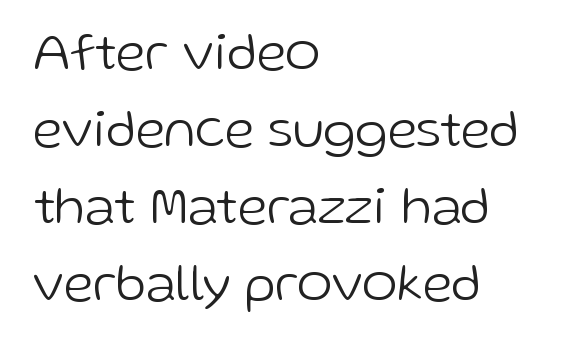
Q: Is the text bold? A: No.
Q: Is the text italic (slanted)? A: No, it is upright.
Q: Is the typeface a serif or a sans-serif typeface? A: Sans-serif.
Q: Is the text underlined? A: No.
Q: How is the paragraph aligned? A: Left-aligned.
Q: Is the spacing between letters normal or unusually wide? A: Normal.
Q: Is the spacing between lines tight, normal or loose? A: Normal.
Q: Width (condensed, normal, or wide)? A: Normal.
Q: Stroke contrast? A: Low.
Q: x-height? A: Medium.
Q: Monospaced? A: No.
